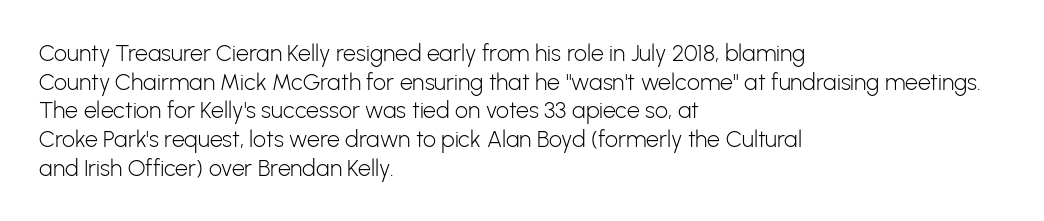
The lines sit at an ordinary, default distance from one another. The text block is weighted toward the left margin, trailing off unevenly rightward. Tracking value appears to be zero — textbook default spacing. Has an underline been added? It has not. Stroke mass is kept to a normal reading level or below.
